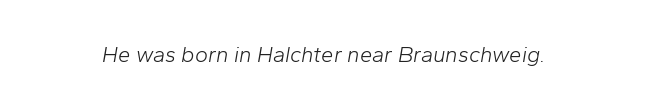
Q: Is the text bold? A: No.
Q: Is the text italic (slanted)? A: Yes, it leans right by about 10 degrees.
Q: Is the text underlined? A: No.
Q: Is the spacing between letters normal or unusually wide? A: Normal.
